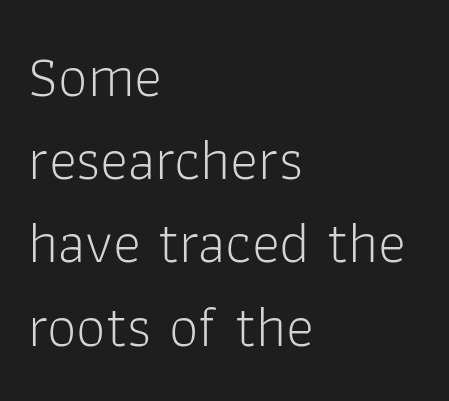
The image shows 59 px light sans-serif type, upright; set left-aligned, normal line spacing (1.41x), normal letter spacing, not underlined; low stroke contrast and a medium x-height.
